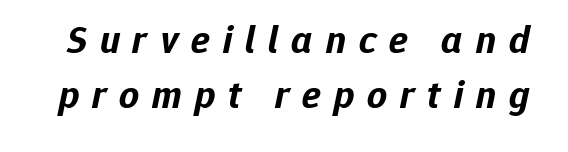
The image shows 39 px bold type, italic (leaning right); set normal line spacing (1.4x), unusually wide letter spacing (+0.33 em), not underlined; low stroke contrast and a medium x-height.
